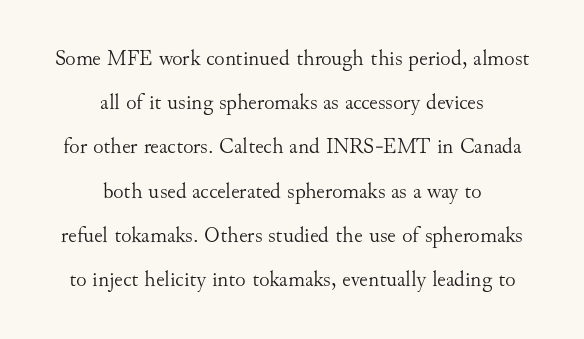
Q: Is the text bold? A: No.
Q: Is the text italic (slanted)? A: No, it is upright.
Q: Is the text underlined? A: No.
Q: How is the paragraph aligned? A: Centered.
Q: Is the spacing between letters normal or unusually wide? A: Normal.
Q: Is the spacing between lines tight, normal or loose? A: Loose.
